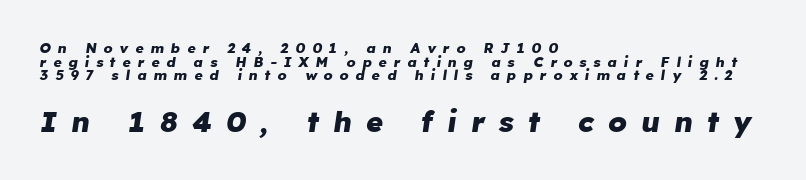
{"italic": "yes", "lean": "right", "slant_degrees": 8, "bold": "yes", "weight": "heavy", "width": "normal", "stroke_contrast": "low", "x_height": "medium", "monospaced": "no", "underline": "no", "align": "left", "line_spacing": "tight", "line_spacing_ratio": 0.98, "letter_spacing": "wide", "letter_spacing_em": 0.49, "larger_block": "second", "size_ratio": 2.07, "glyph_px": 29}
